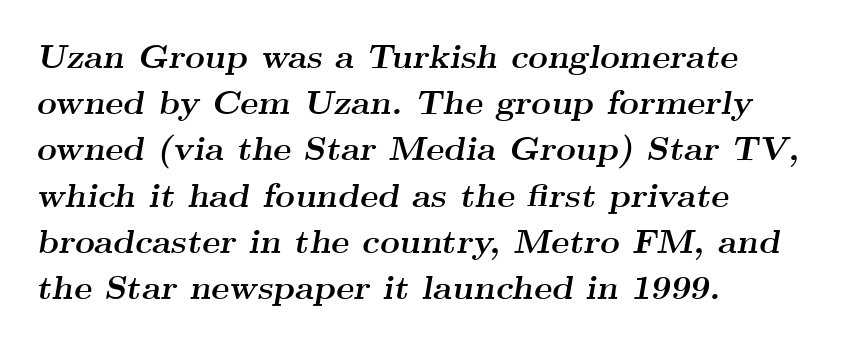
The image shows 34 px semibold, wide serif type, italic (leaning right); set left-aligned, normal line spacing (1.36x), normal letter spacing, not underlined; medium stroke contrast and a small x-height.
